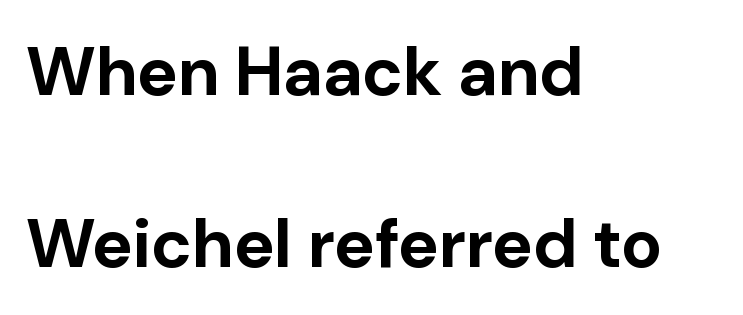
The image shows 69 px bold sans-serif type, upright; set left-aligned, loose line spacing (2.49x), normal letter spacing, not underlined; low stroke contrast and a medium x-height.
